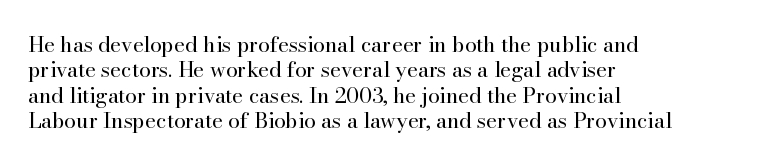
Q: Is the text bold? A: No.
Q: Is the text italic (slanted)? A: No, it is upright.
Q: Is the text underlined? A: No.
Q: How is the paragraph aligned? A: Left-aligned.
Q: Is the spacing between letters normal or unusually wide? A: Normal.
